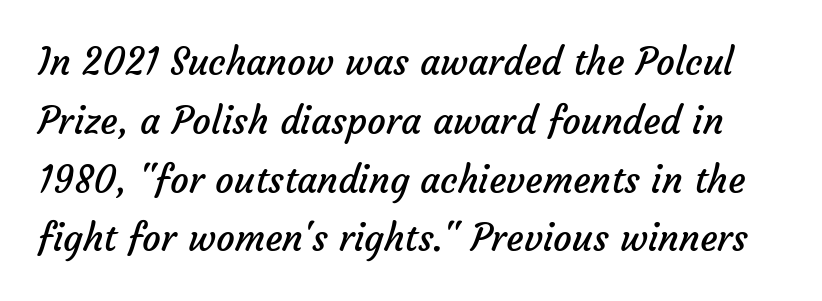
Q: Is the text bold? A: No.
Q: Is the typeface a serif or a sans-serif typeface? A: Sans-serif.
Q: Is the text underlined? A: No.
Q: Is the spacing between letters normal or unusually wide? A: Normal.
Q: Is the spacing between lines tight, normal or loose? A: Normal.
Q: Width (condensed, normal, or wide)? A: Normal.
Q: Stroke contrast? A: Low.
Q: x-height? A: Medium.
Q: Monospaced? A: No.
